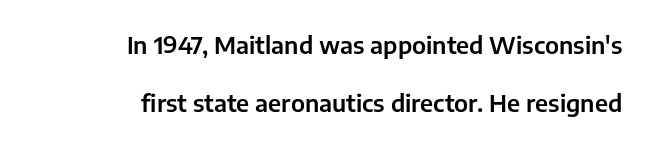
{"italic": "no", "underline": "no", "align": "right", "line_spacing": "loose", "line_spacing_ratio": 2.42, "letter_spacing": "normal", "letter_spacing_em": 0.0, "glyph_px": 24}
